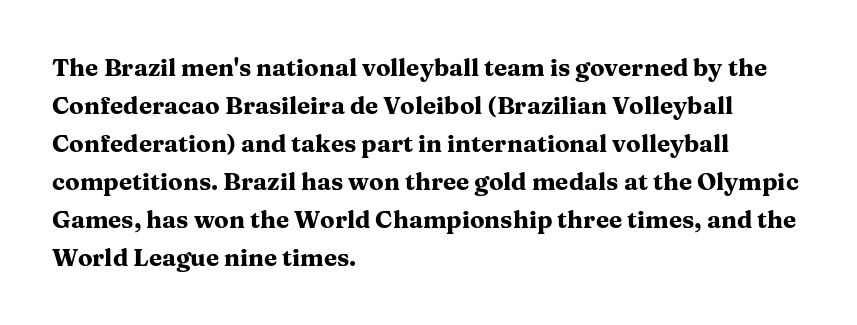
The image shows 24 px bold type, upright; set left-aligned, normal line spacing (1.58x), normal letter spacing, not underlined.
